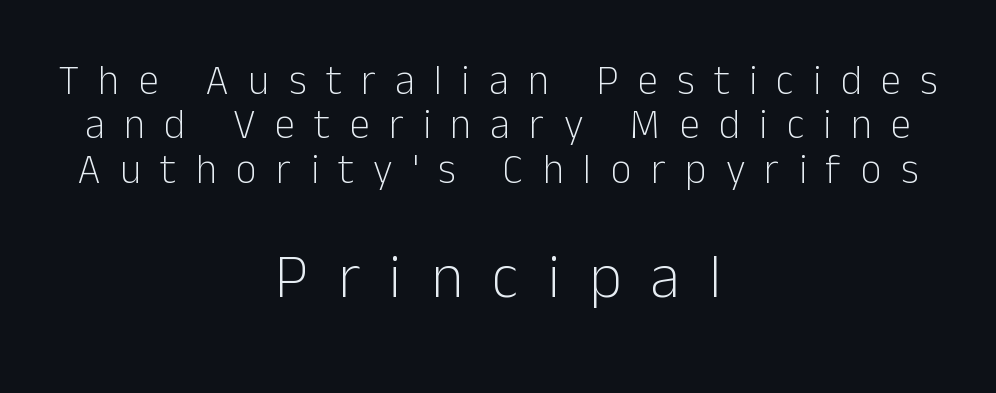
{"serif": "no", "italic": "no", "bold": "no", "weight": "light", "width": "normal", "stroke_contrast": "low", "x_height": "medium", "monospaced": "no", "underline": "no", "align": "center", "line_spacing": "tight", "line_spacing_ratio": 1.08, "letter_spacing": "wide", "letter_spacing_em": 0.47, "larger_block": "second", "size_ratio": 1.51, "glyph_px": 62}
